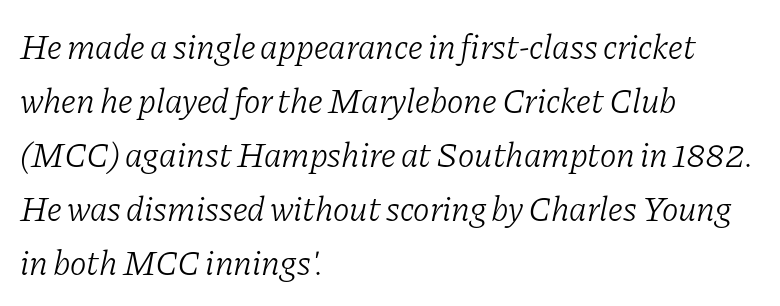
{"serif": "yes", "italic": "yes", "lean": "right", "slant_degrees": 11, "bold": "no", "weight": "light", "width": "normal", "stroke_contrast": "low", "x_height": "medium", "monospaced": "no", "underline": "no", "align": "left", "line_spacing": "normal", "line_spacing_ratio": 1.54, "letter_spacing": "normal", "letter_spacing_em": 0.0, "glyph_px": 35}
